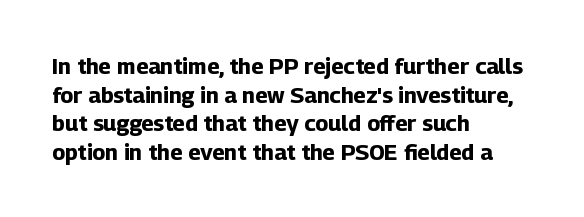
Teacher's note: observe the even left margin — that is flush-left alignment. You can tell it's not italic because the verticals are truly vertical. Words float on clear page, feet unadorned. The letterforms sit shoulder to shoulder at normal distance.
